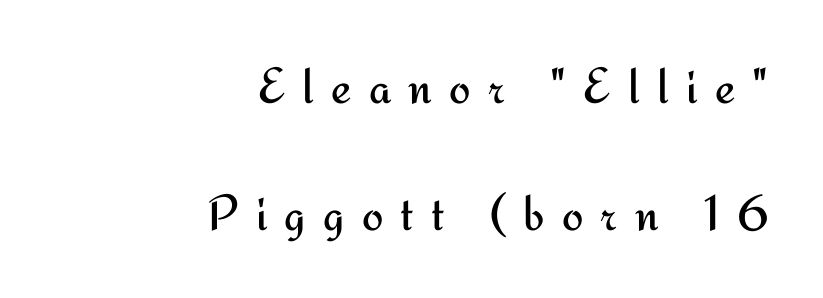
{"serif": "no", "italic": "no", "bold": "no", "weight": "regular", "width": "normal", "stroke_contrast": "medium", "x_height": "small", "monospaced": "no", "underline": "no", "align": "right", "line_spacing": "loose", "line_spacing_ratio": 2.49, "letter_spacing": "wide", "letter_spacing_em": 0.34, "glyph_px": 51}
